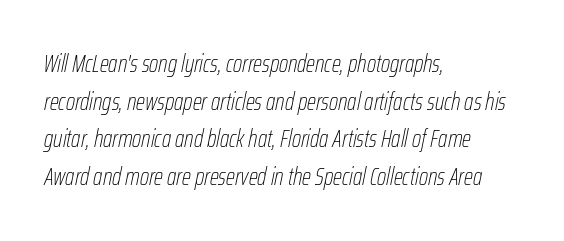
The image shows 24 px text type, italic (leaning right); set left-aligned, normal line spacing (1.57x), normal letter spacing, not underlined.
